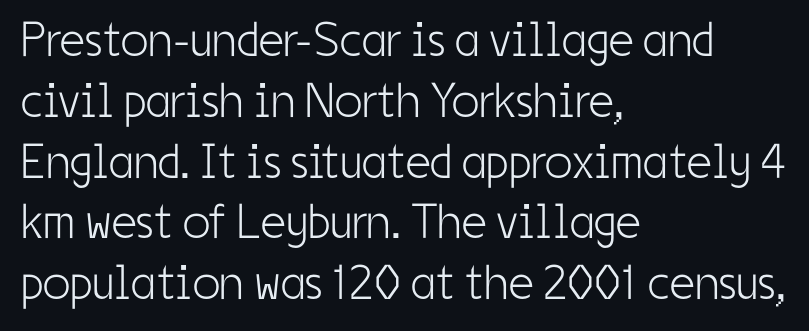
Q: Is the text bold? A: No.
Q: Is the text italic (slanted)? A: No, it is upright.
Q: Is the typeface a serif or a sans-serif typeface? A: Sans-serif.
Q: Is the text underlined? A: No.
Q: How is the paragraph aligned? A: Left-aligned.
Q: Is the spacing between letters normal or unusually wide? A: Normal.
Q: Width (condensed, normal, or wide)? A: Condensed.
Q: Stroke contrast? A: Low.
Q: x-height? A: Medium.
Q: Monospaced? A: No.
